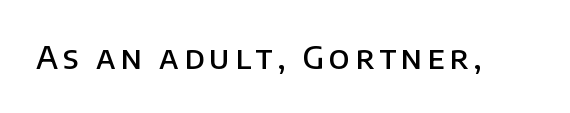
The image shows 32 px semibold sans-serif type, upright; set not underlined; low stroke contrast and a large x-height.
